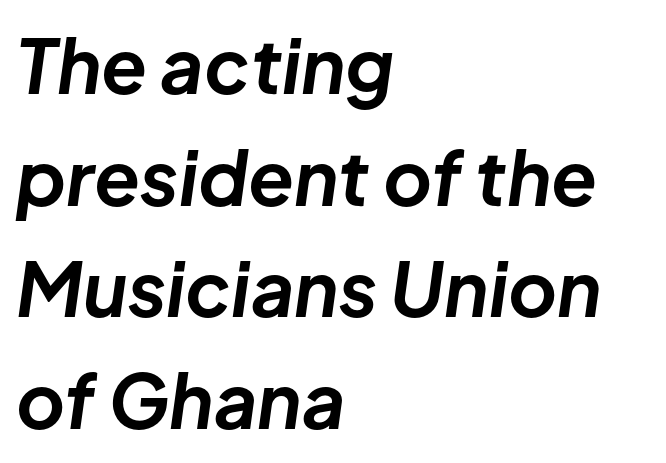
Q: Is the text bold? A: Yes.
Q: Is the text italic (slanted)? A: Yes, it leans right by about 8 degrees.
Q: Is the text underlined? A: No.
Q: How is the paragraph aligned? A: Left-aligned.
Q: Is the spacing between letters normal or unusually wide? A: Normal.
Q: Is the spacing between lines tight, normal or loose? A: Normal.
Q: Width (condensed, normal, or wide)? A: Normal.
Q: Stroke contrast? A: Low.
Q: x-height? A: Medium.
Q: Monospaced? A: No.
